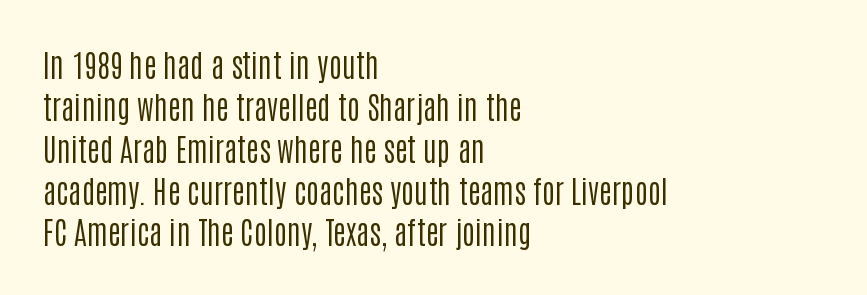
{"serif": "no", "italic": "no", "bold": "no", "weight": "regular", "width": "condensed", "stroke_contrast": "low", "x_height": "large", "monospaced": "no", "underline": "no", "align": "left", "line_spacing": "normal", "line_spacing_ratio": 1.35, "letter_spacing": "normal", "letter_spacing_em": 0.0, "glyph_px": 31}
